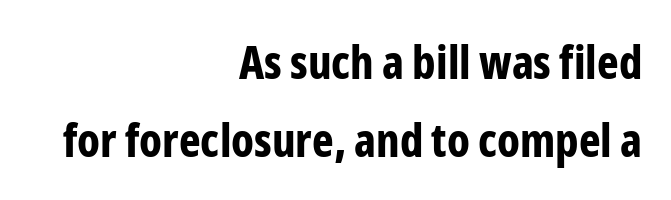
Q: Is the text bold? A: Yes.
Q: Is the text italic (slanted)? A: No, it is upright.
Q: Is the typeface a serif or a sans-serif typeface? A: Sans-serif.
Q: Is the text underlined? A: No.
Q: How is the paragraph aligned? A: Right-aligned.
Q: Is the spacing between letters normal or unusually wide? A: Normal.
Q: Is the spacing between lines tight, normal or loose? A: Normal.
Q: Width (condensed, normal, or wide)? A: Condensed.
Q: Stroke contrast? A: Low.
Q: x-height? A: Medium.
Q: Monospaced? A: No.
